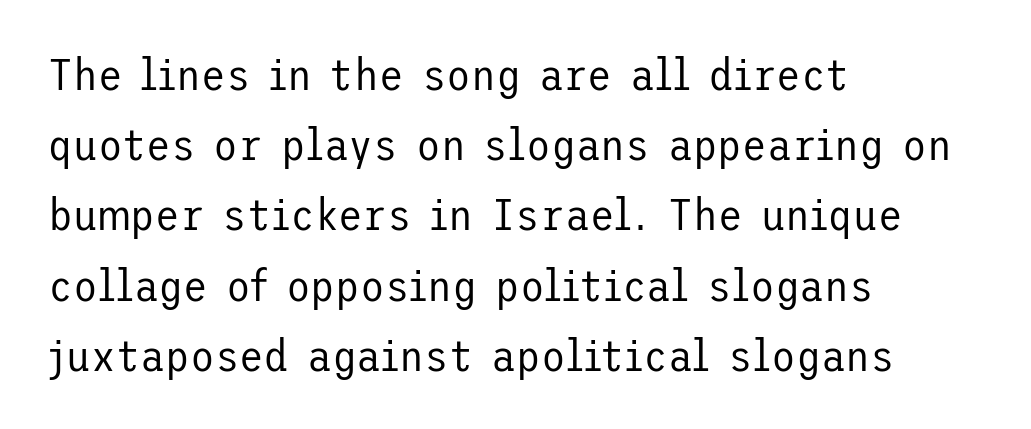
{"serif": "no", "italic": "no", "bold": "no", "weight": "regular", "width": "normal", "stroke_contrast": "low", "x_height": "medium", "underline": "no", "align": "left", "line_spacing": "normal", "line_spacing_ratio": 1.56, "letter_spacing": "normal", "letter_spacing_em": 0.0, "glyph_px": 45}
